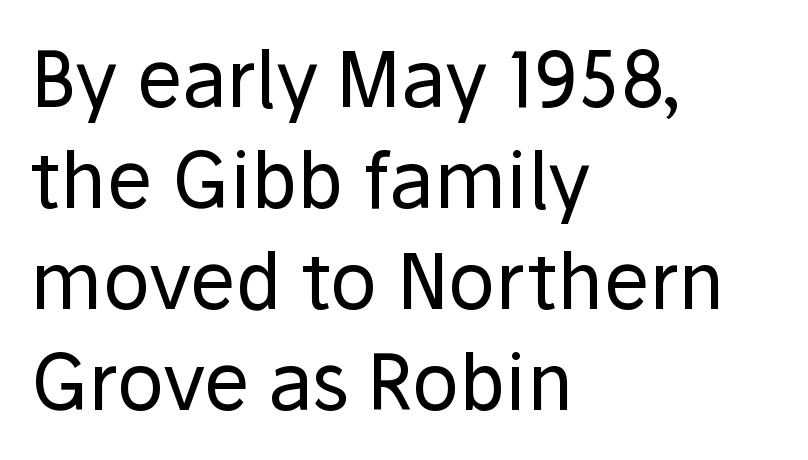
Q: Is the text bold? A: No.
Q: Is the text italic (slanted)? A: No, it is upright.
Q: Is the typeface a serif or a sans-serif typeface? A: Sans-serif.
Q: Is the text underlined? A: No.
Q: How is the paragraph aligned? A: Left-aligned.
Q: Is the spacing between letters normal or unusually wide? A: Normal.
Q: Is the spacing between lines tight, normal or loose? A: Normal.
Q: Width (condensed, normal, or wide)? A: Normal.
Q: Stroke contrast? A: Low.
Q: x-height? A: Medium.
Q: Monospaced? A: No.
